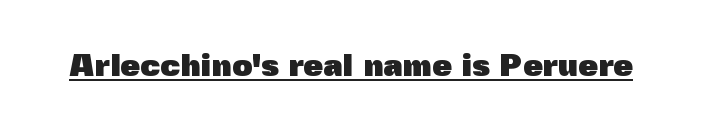
The designer went with a sans here, leaving each stem footless. Think of a printed novel: that variable character pitch is what you see here. Look at the stroke-to-counter ratio: heavy, a bold. Underline: present.
